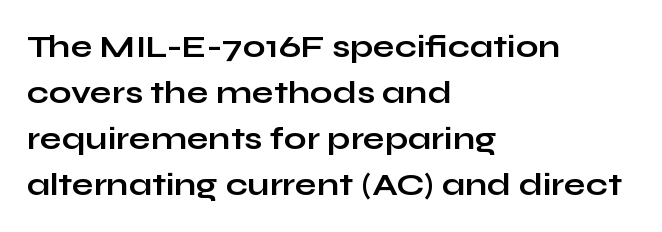
{"serif": "no", "italic": "no", "bold": "yes", "weight": "bold", "width": "wide", "stroke_contrast": "low", "x_height": "medium", "monospaced": "no", "underline": "no", "align": "left", "line_spacing": "normal", "line_spacing_ratio": 1.44, "letter_spacing": "normal", "letter_spacing_em": 0.0, "glyph_px": 32}
